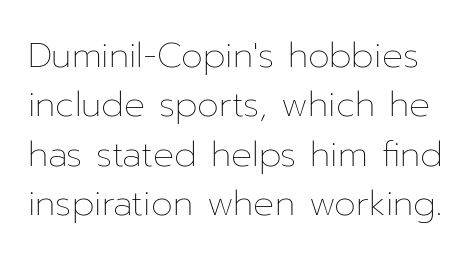
{"italic": "no", "bold": "no", "weight": "thin", "width": "normal", "stroke_contrast": "low", "x_height": "medium", "monospaced": "no", "underline": "no", "line_spacing": "normal", "line_spacing_ratio": 1.41, "letter_spacing": "normal", "letter_spacing_em": 0.0, "glyph_px": 35}
